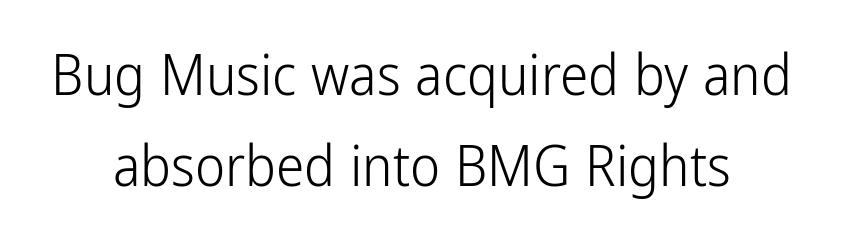
{"serif": "no", "italic": "no", "bold": "no", "weight": "light", "width": "condensed", "stroke_contrast": "low", "x_height": "medium", "monospaced": "no", "underline": "no", "line_spacing": "normal", "line_spacing_ratio": 1.59, "letter_spacing": "normal", "letter_spacing_em": 0.0, "glyph_px": 57}
